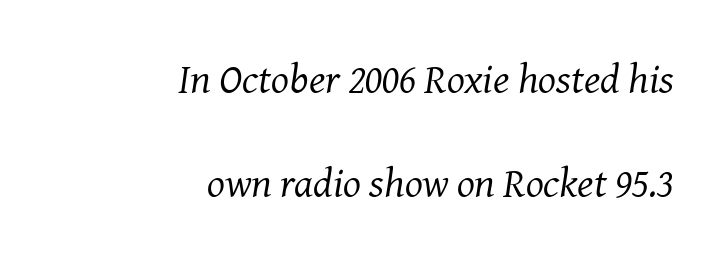
Q: Is the text bold? A: No.
Q: Is the text italic (slanted)? A: Yes, it leans right by about 8 degrees.
Q: Is the typeface a serif or a sans-serif typeface? A: Serif.
Q: Is the text underlined? A: No.
Q: How is the paragraph aligned? A: Right-aligned.
Q: Is the spacing between letters normal or unusually wide? A: Normal.
Q: Is the spacing between lines tight, normal or loose? A: Loose.
Q: Width (condensed, normal, or wide)? A: Normal.
Q: Stroke contrast? A: Medium.
Q: x-height? A: Medium.
Q: Monospaced? A: No.
